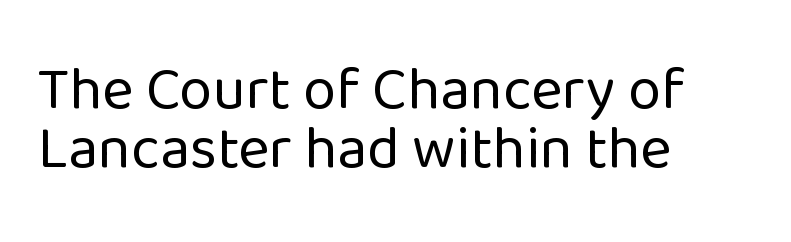
Q: Is the text bold? A: No.
Q: Is the text italic (slanted)? A: No, it is upright.
Q: Is the typeface a serif or a sans-serif typeface? A: Sans-serif.
Q: Is the text underlined? A: No.
Q: How is the paragraph aligned? A: Left-aligned.
Q: Is the spacing between letters normal or unusually wide? A: Normal.
Q: Is the spacing between lines tight, normal or loose? A: Tight.
Q: Width (condensed, normal, or wide)? A: Normal.
Q: Stroke contrast? A: Low.
Q: x-height? A: Medium.
Q: Monospaced? A: No.
